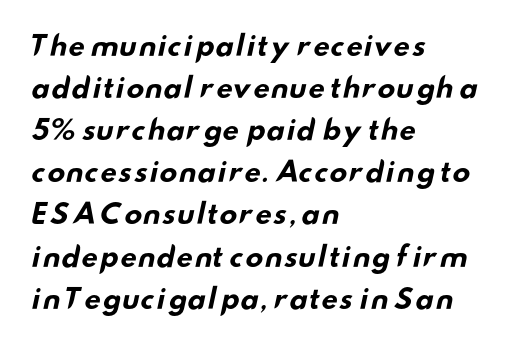
The image shows 27 px bold type; set left-aligned, normal line spacing (1.56x), normal letter spacing, not underlined.
